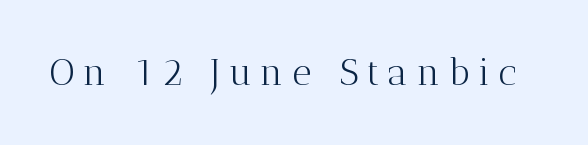
Stroke terminals: seriffed. You could not count columns in this text — the font is proportionally spaced. Nobody drew a line under any word here. Every character sits straight up, as roman type does.
